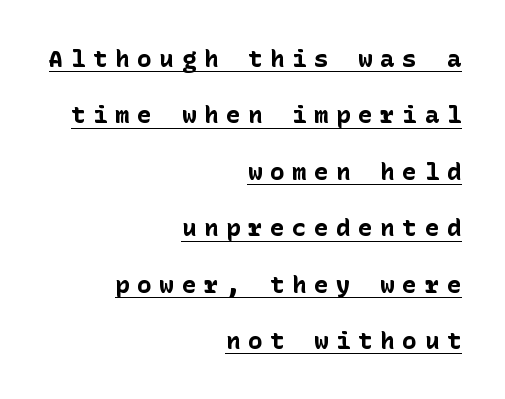
{"italic": "no", "bold": "yes", "underline": "yes", "align": "right", "line_spacing": "loose", "line_spacing_ratio": 2.35, "letter_spacing": "wide", "letter_spacing_em": 0.32, "glyph_px": 24}
